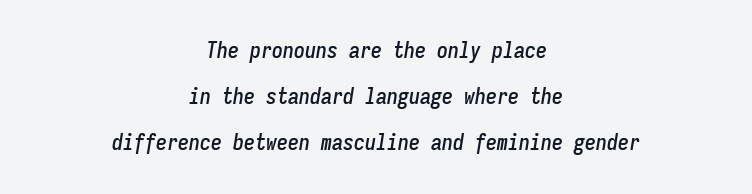
Q: Is the text italic (slanted)? A: Yes, it leans right by about 9 degrees.
Q: Is the text underlined? A: No.
Q: How is the paragraph aligned? A: Centered.
Q: Is the spacing between letters normal or unusually wide? A: Normal.
Q: Is the spacing between lines tight, normal or loose? A: Loose.
